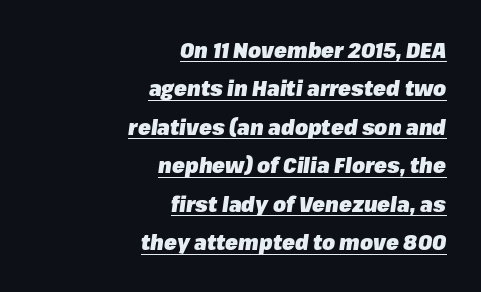
The image shows 21 px bold type, italic (leaning right); set right-aligned, line spacing 1.83x, normal letter spacing, underlined.
